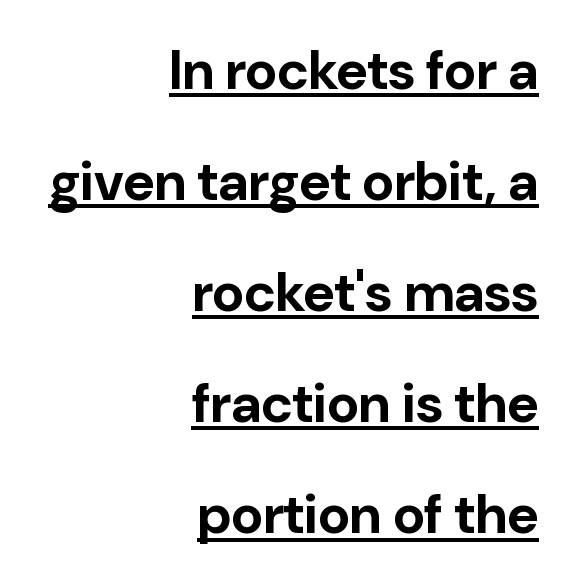
Every word sits above its own underline. Designer's note — italics off, roman on. The lines are spread far apart with generous leading. A student would call this right alignment; a typographer would say flush right, rag left.
